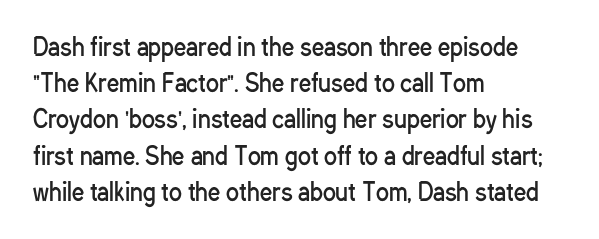
The image shows 24 px text type, upright; set left-aligned, normal line spacing (1.51x), normal letter spacing, not underlined.
